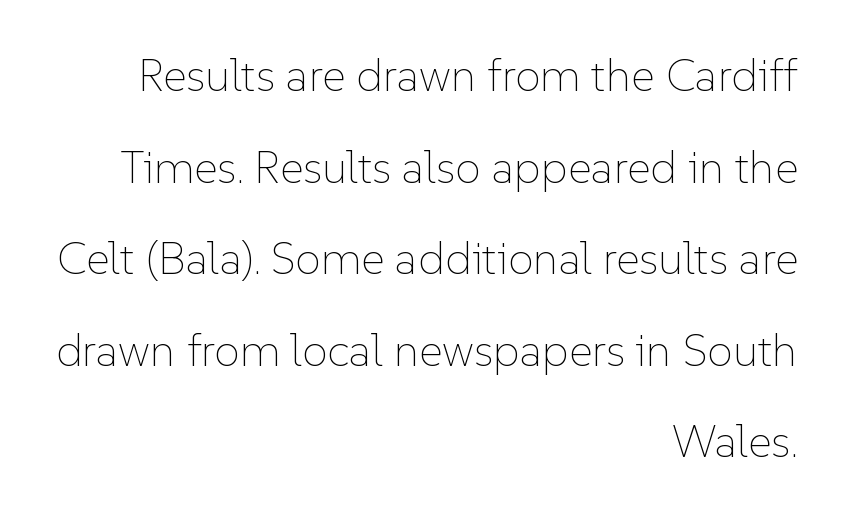
{"italic": "no", "bold": "no", "weight": "thin", "width": "normal", "stroke_contrast": "low", "x_height": "medium", "monospaced": "no", "underline": "no", "align": "right", "line_spacing": "loose", "line_spacing_ratio": 1.99, "letter_spacing": "normal", "letter_spacing_em": 0.0, "glyph_px": 46}
